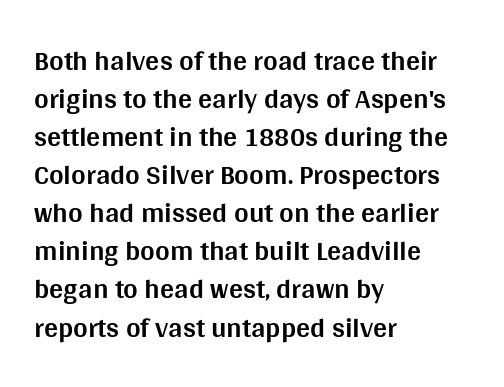
Does the type have serifs? No, each stem ends abruptly. I'd describe the lettering as bold — thick and assertive. Underline: absent. Compared with typical body copy, the letter spacing here is the same.
